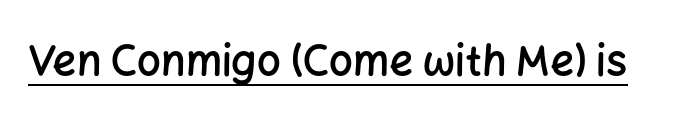
{"serif": "no", "italic": "no", "bold": "semi", "weight": "semibold", "width": "normal", "stroke_contrast": "low", "x_height": "medium", "monospaced": "no", "underline": "yes", "letter_spacing": "normal", "letter_spacing_em": 0.0, "glyph_px": 42}
